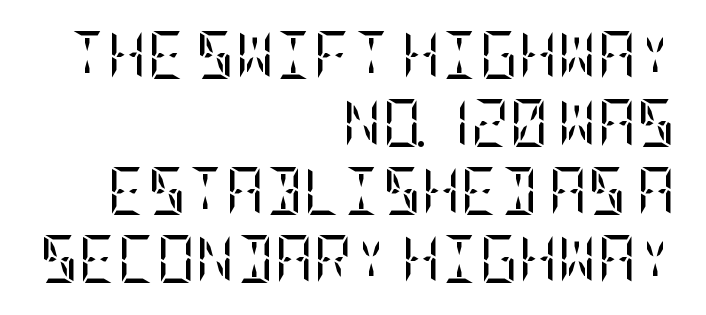
Q: Is the text bold? A: No.
Q: Is the text italic (slanted)? A: No, it is upright.
Q: Is the typeface a serif or a sans-serif typeface? A: Serif.
Q: Is the text underlined? A: No.
Q: How is the paragraph aligned? A: Right-aligned.
Q: Is the spacing between letters normal or unusually wide? A: Normal.
Q: Is the spacing between lines tight, normal or loose? A: Normal.
Q: Width (condensed, normal, or wide)? A: Condensed.
Q: Stroke contrast? A: Low.
Q: x-height? A: Large.
